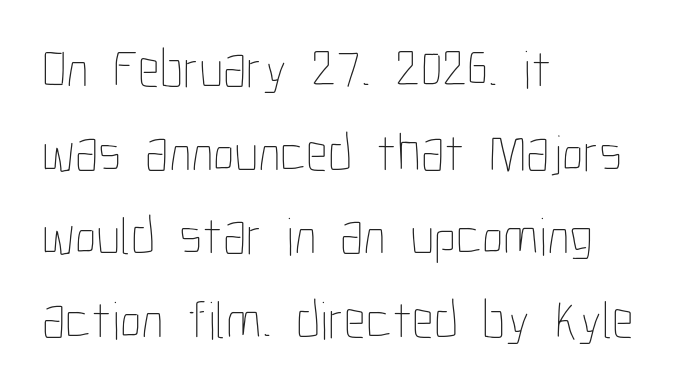
Q: Is the text bold? A: No.
Q: Is the text italic (slanted)? A: No, it is upright.
Q: Is the text underlined? A: No.
Q: How is the paragraph aligned? A: Left-aligned.
Q: Is the spacing between letters normal or unusually wide? A: Normal.
Q: Is the spacing between lines tight, normal or loose? A: Normal.
Q: Width (condensed, normal, or wide)? A: Condensed.
Q: Stroke contrast? A: Low.
Q: x-height? A: Medium.
Q: Monospaced? A: No.
